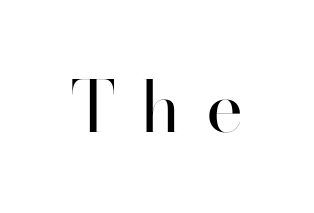
Q: Is the text bold? A: No.
Q: Is the text italic (slanted)? A: No, it is upright.
Q: Is the typeface a serif or a sans-serif typeface? A: Sans-serif.
Q: Is the text underlined? A: No.
Q: Is the spacing between letters normal or unusually wide? A: Unusually wide.
Q: Width (condensed, normal, or wide)? A: Normal.
Q: Stroke contrast? A: High.
Q: x-height? A: Small.
Q: Monospaced? A: No.
